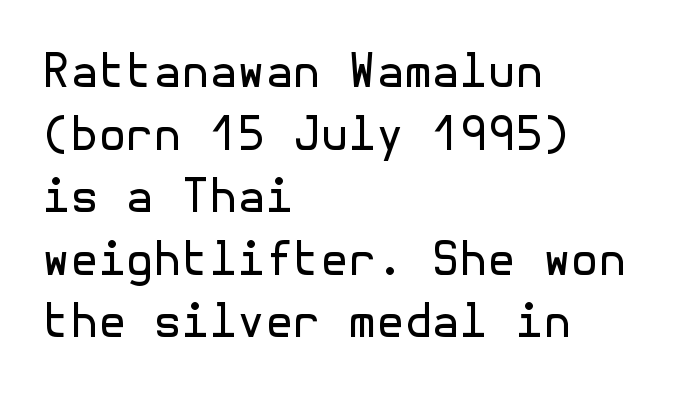
Summary of weight: not heavy and not bold. In terms of leading, this rendering sits right in the middle. Letters rest on an invisible, unmarked baseline. Compared with typical body copy, the letter spacing here is the same. Grotesque or geometric, the face here clearly has no serifs. This sample is left-justified, so line endings fall wherever the words run out.
